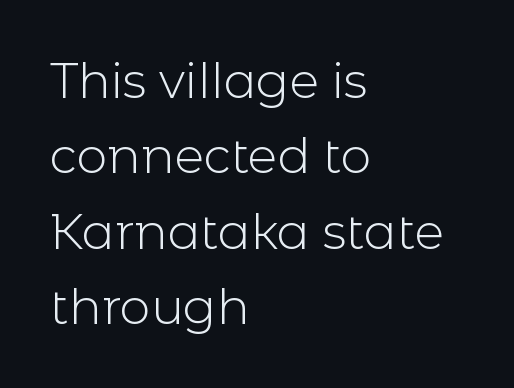
{"serif": "no", "italic": "no", "bold": "no", "weight": "light", "width": "normal", "x_height": "medium", "monospaced": "no", "underline": "no", "align": "left", "line_spacing": "normal", "line_spacing_ratio": 1.54, "letter_spacing": "normal", "letter_spacing_em": 0.0, "glyph_px": 49}
